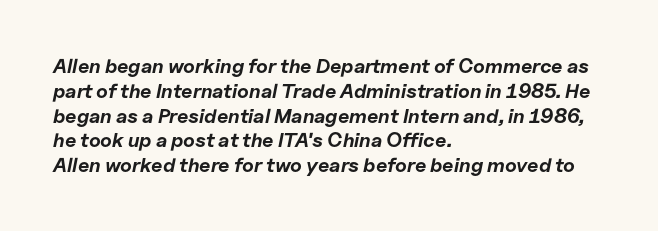
{"italic": "yes", "lean": "right", "slant_degrees": 11, "bold": "yes", "underline": "no", "align": "left", "line_spacing_ratio": 1.24, "letter_spacing": "normal", "letter_spacing_em": 0.0, "glyph_px": 20}
